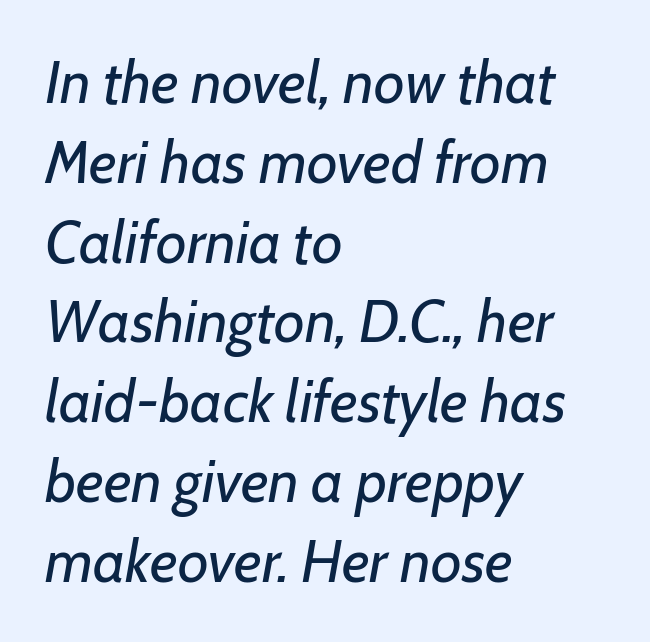
{"italic": "yes", "lean": "right", "slant_degrees": 7, "bold": "no", "weight": "regular", "width": "normal", "stroke_contrast": "low", "x_height": "medium", "monospaced": "no", "underline": "no", "align": "left", "line_spacing": "normal", "line_spacing_ratio": 1.33, "letter_spacing": "normal", "letter_spacing_em": 0.0, "glyph_px": 60}
